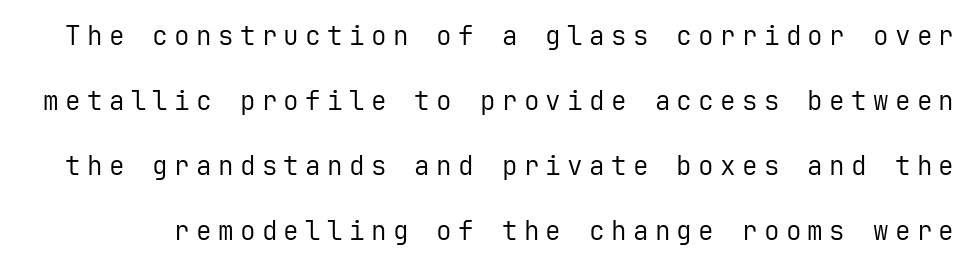
Q: Is the text bold? A: No.
Q: Is the text italic (slanted)? A: No, it is upright.
Q: Is the text underlined? A: No.
Q: Is the spacing between letters normal or unusually wide? A: Unusually wide.
Q: Is the spacing between lines tight, normal or loose? A: Loose.
